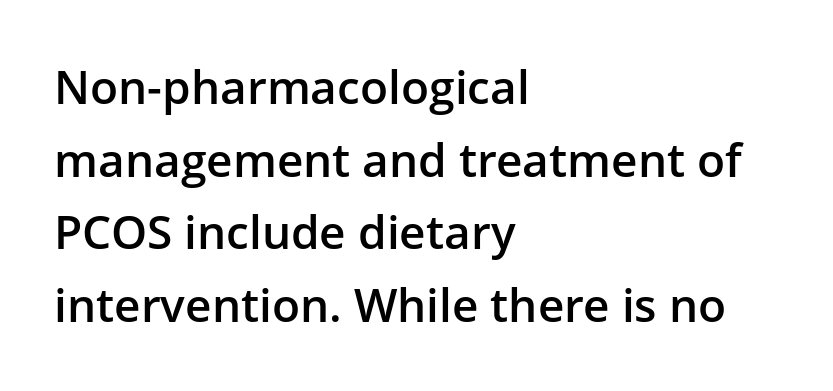
The axis of the letterforms is exactly vertical. The face used here is proportionally spaced, like ordinary book or web type. Does the weight exceed regular? Yes, but only to semibold. The lines sit at an ordinary, default distance from one another. The letters carry no serifs — their stems end cleanly without finishing strokes. Typeset ragged right — the left edge is the straight one.
